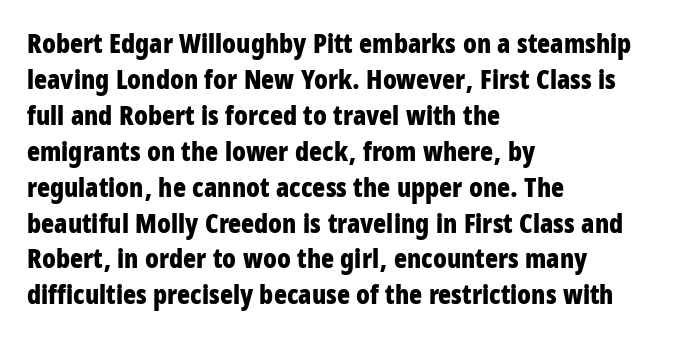
Q: Is the text bold? A: Yes.
Q: Is the text italic (slanted)? A: No, it is upright.
Q: Is the text underlined? A: No.
Q: How is the paragraph aligned? A: Left-aligned.
Q: Is the spacing between letters normal or unusually wide? A: Normal.
Q: Is the spacing between lines tight, normal or loose? A: Normal.
